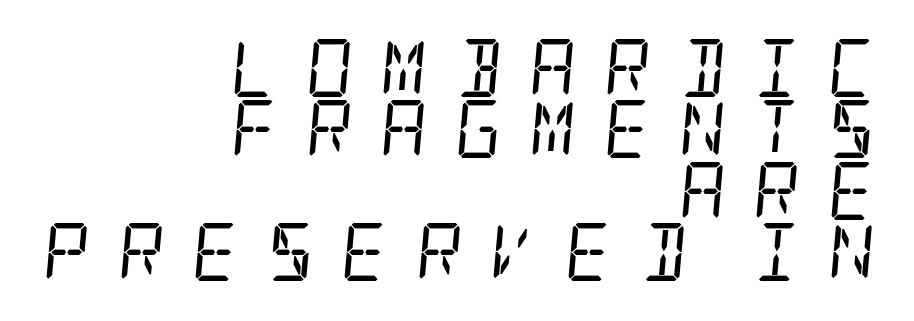
The weight tops out at a normal text grade. The glyphs are unaccompanied by any horizontal stroke below them. The compositor pushed each line to the right boundary. Every character sits at an angle, as italics do. Regarding serifs, this sample has them.
